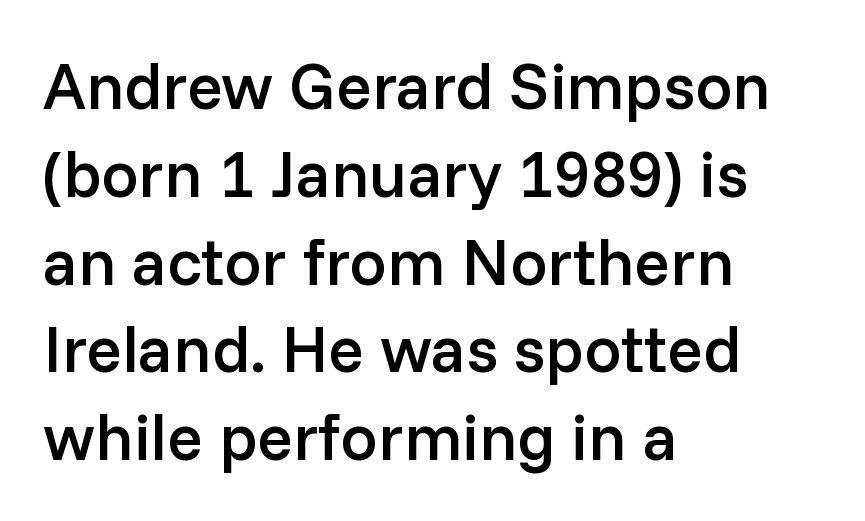
{"serif": "no", "italic": "no", "bold": "semi", "weight": "semibold", "width": "normal", "stroke_contrast": "low", "x_height": "medium", "monospaced": "no", "underline": "no", "align": "left", "line_spacing": "normal", "line_spacing_ratio": 1.33, "letter_spacing": "normal", "letter_spacing_em": 0.0, "glyph_px": 66}
